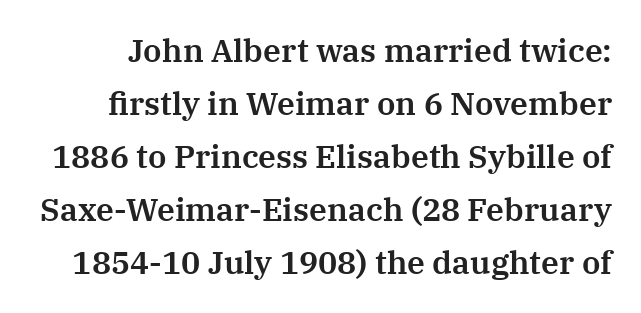
Each letter keeps its own natural width here, so spacing adapts to shape. Quick note: not italic, upright. The strip under each line holds only bare page. Note: serifs present on the glyphs.
